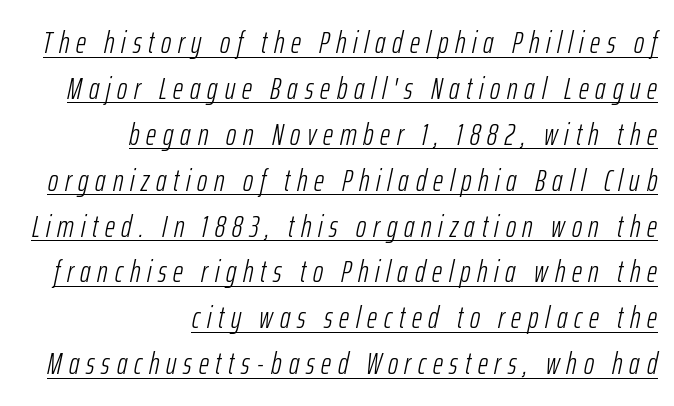
The image shows 31 px light, condensed type, italic (leaning right); set right-aligned, normal line spacing (1.48x), unusually wide letter spacing (+0.22 em), underlined; low stroke contrast and a medium x-height.
